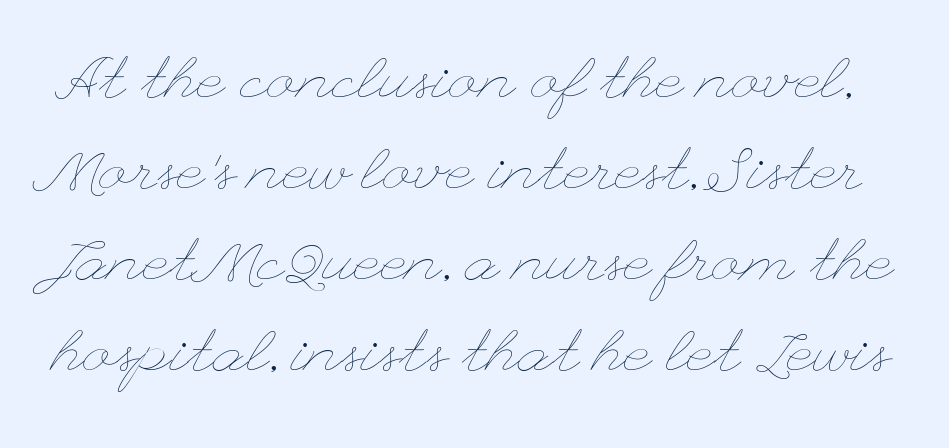
The image shows 59 px thin, wide type; set normal line spacing (1.54x), normal letter spacing, not underlined; low stroke contrast and a small x-height.
